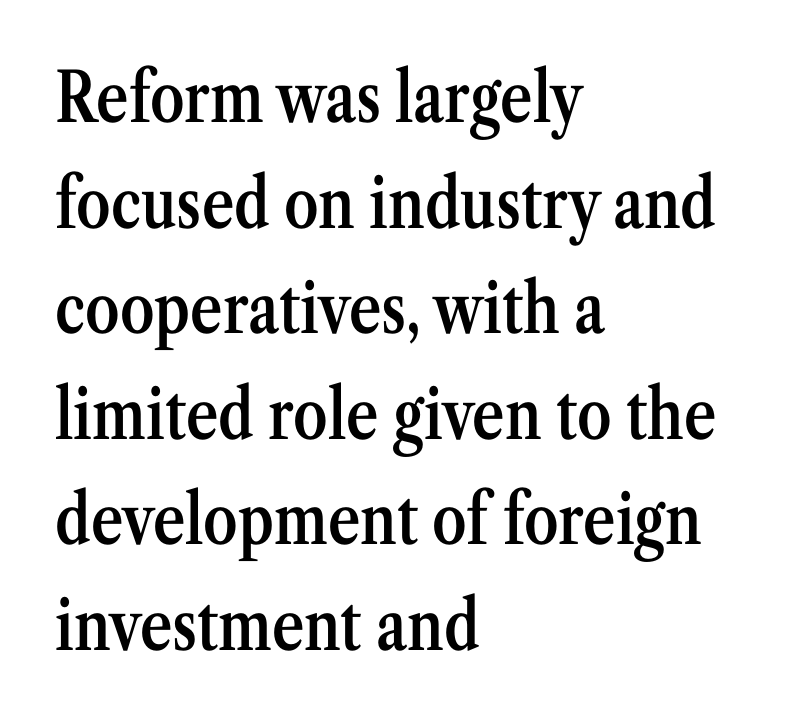
Each row of text sits above clean, open space. The passage shown is semibold, sitting just below true bold. You can tell from the footed stems that serif type was used. Italic? Not at all — the glyphs are vertical. Do the characters align in a grid? No, the font is proportional.
